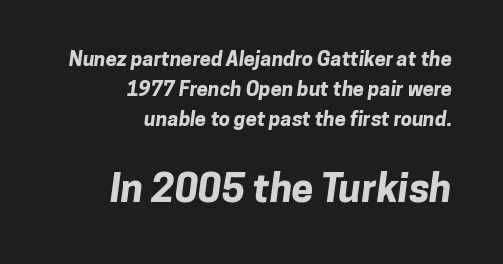
Serifs: no, the terminals of the letterforms are clean. The block of text has a typical density, with ordinary space between rows. Inter-character spacing is left at the font's built-in metrics. Spacing verdict: proportional, widths tailored to each character. As a designer I'd log this as weight 700, bold. Here the second block reads like a headline and the first like body copy.
